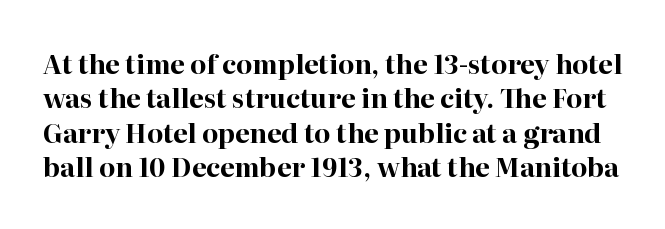
The strokes are fattened all the way to bold. Lines of text with bare space underneath. In terms of posture, this sample is upright. The gaps between neighbouring characters are ordinary and unremarkable.
